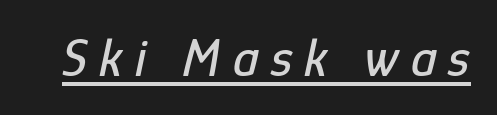
The image shows 54 px condensed type, italic (leaning right); set unusually wide letter spacing (+0.22 em), underlined; low stroke contrast and a medium x-height.
